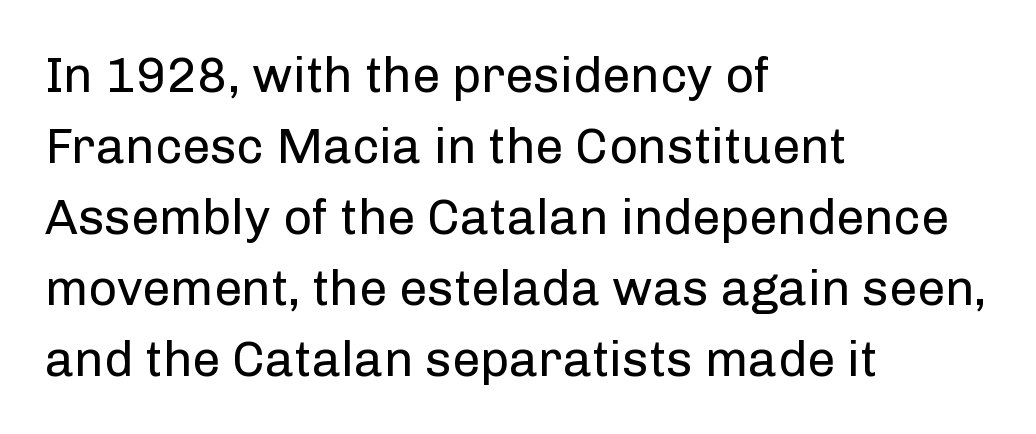
Bold? No — there's no thickening of the strokes. The font family rendered here belongs to the sans-serif group. The setting favours the left margin, as ordinary paragraphs usually do. This is roman type, the default non-slanted kind. Is there much room between lines? A standard amount, neither cramped nor airy. Short note: letters normally spaced.
